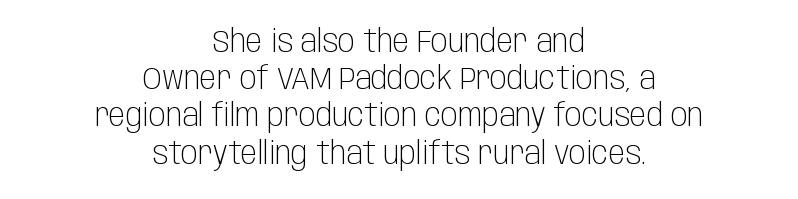
This is not heavy type; no bold has been used. Grotesque or geometric, the face here clearly has no serifs. A centered setting, common on invitations and titles, is used for this passage. Beneath every word, the page is bare. No italicization has been applied; the sample stays upright. The tracking reads as untouched default to a designer's eye.
